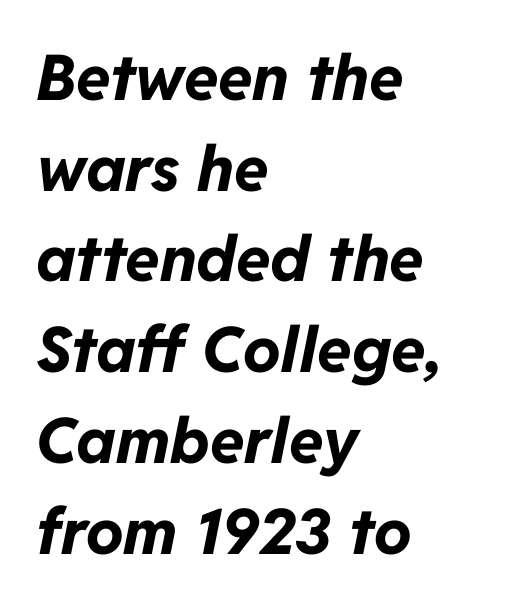
Q: Is the text bold? A: Yes.
Q: Is the text italic (slanted)? A: Yes, it leans right by about 11 degrees.
Q: Is the text underlined? A: No.
Q: How is the paragraph aligned? A: Left-aligned.
Q: Is the spacing between letters normal or unusually wide? A: Normal.
Q: Is the spacing between lines tight, normal or loose? A: Normal.
Q: Width (condensed, normal, or wide)? A: Normal.
Q: Stroke contrast? A: Low.
Q: x-height? A: Medium.
Q: Monospaced? A: No.
